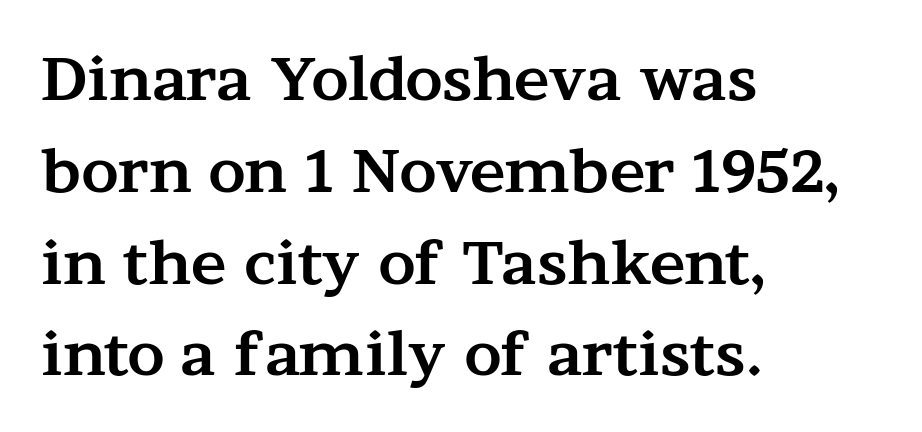
Stroke thickness is high; the sample reads as a true bold. Stroke terminals: seriffed. Typeset ragged right — the left edge is the straight one. No extra tracking has been applied to these lines.
